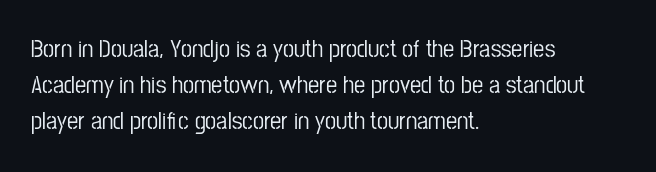
Vertically, the passage feels balanced, rows spaced as you'd expect. Every character sits straight up, as roman type does. A typesetter would call this zero additional tracking. Each line starts at the same left margin while the right side varies. Descenders are the only things crossing below the line.
